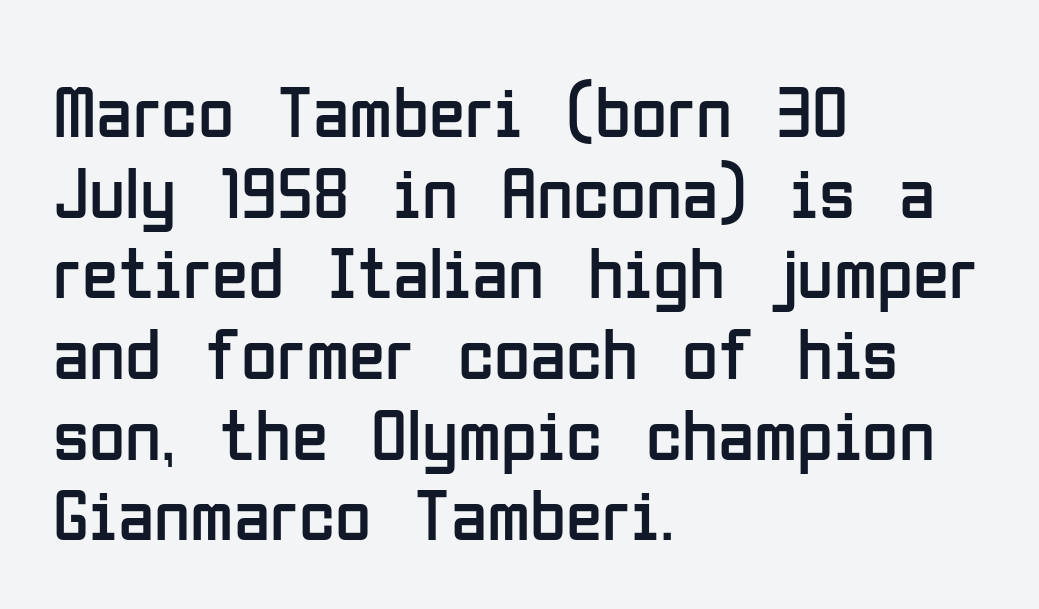
Q: Is the text bold? A: No.
Q: Is the text italic (slanted)? A: No, it is upright.
Q: Is the typeface a serif or a sans-serif typeface? A: Sans-serif.
Q: Is the text underlined? A: No.
Q: How is the paragraph aligned? A: Left-aligned.
Q: Is the spacing between letters normal or unusually wide? A: Normal.
Q: Is the spacing between lines tight, normal or loose? A: Tight.
Q: Width (condensed, normal, or wide)? A: Condensed.
Q: Stroke contrast? A: Low.
Q: x-height? A: Medium.
Q: Monospaced? A: No.
